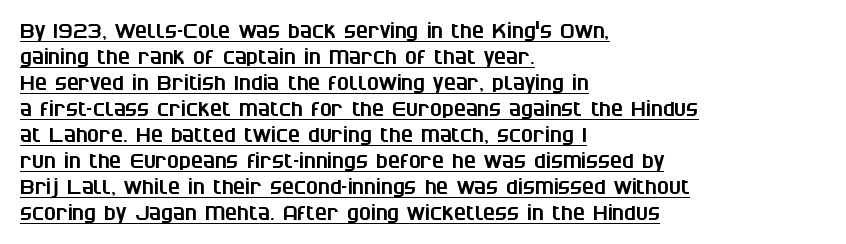
Q: Is the text underlined? A: Yes.
Q: How is the paragraph aligned? A: Left-aligned.
Q: Is the spacing between letters normal or unusually wide? A: Normal.
Q: Is the spacing between lines tight, normal or loose? A: Normal.
